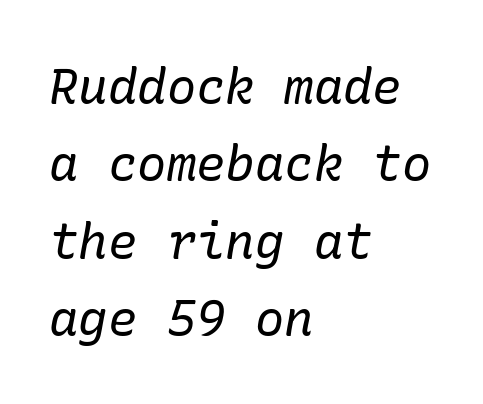
{"italic": "yes", "lean": "right", "slant_degrees": 10, "bold": "no", "weight": "regular", "width": "normal", "stroke_contrast": "low", "x_height": "medium", "underline": "no", "align": "left", "line_spacing": "normal", "line_spacing_ratio": 1.58, "letter_spacing": "normal", "letter_spacing_em": 0.0, "glyph_px": 49}
